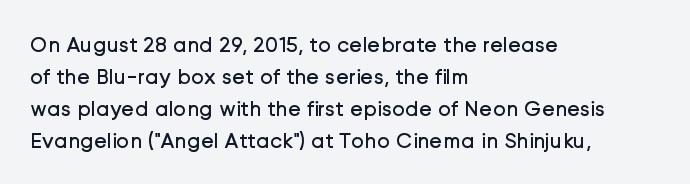
This sample uses an upright cut, with every glyph sitting square on the baseline. Check the space under the baseline: it is left empty. These lines are set flush left with a ragged right edge. Weight: not bold — regular or lighter.
